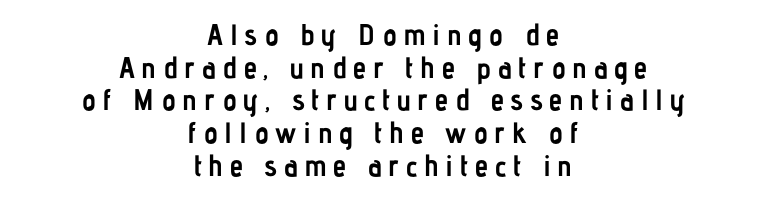
The image shows 30 px semibold, condensed sans-serif type, upright; set centered, tight line spacing (1.09x), unusually wide letter spacing (+0.22 em), not underlined; low stroke contrast and a medium x-height.
